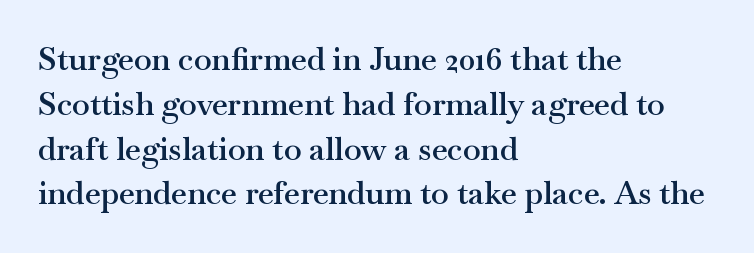
Q: Is the text bold? A: Semi-bold.
Q: Is the text italic (slanted)? A: No, it is upright.
Q: Is the typeface a serif or a sans-serif typeface? A: Serif.
Q: Is the text underlined? A: No.
Q: How is the paragraph aligned? A: Left-aligned.
Q: Is the spacing between letters normal or unusually wide? A: Normal.
Q: Is the spacing between lines tight, normal or loose? A: Normal.
Q: Width (condensed, normal, or wide)? A: Wide.
Q: Stroke contrast? A: Medium.
Q: x-height? A: Small.
Q: Monospaced? A: No.
